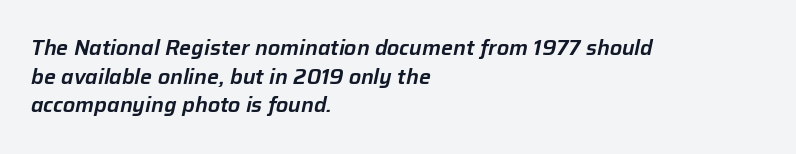
The image shows 21 px text type, italic (leaning right); set left-aligned, normal line spacing (1.36x), normal letter spacing, not underlined.
